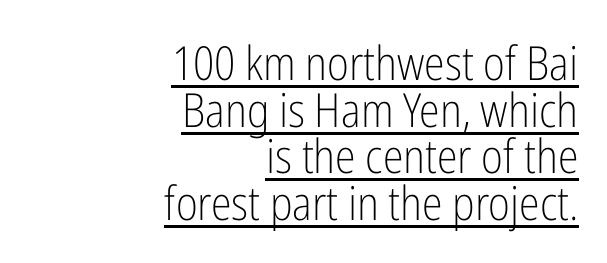
The image shows 47 px light, condensed sans-serif type, upright; set right-aligned, tight line spacing (0.99x), normal letter spacing, underlined; low stroke contrast and a medium x-height.
